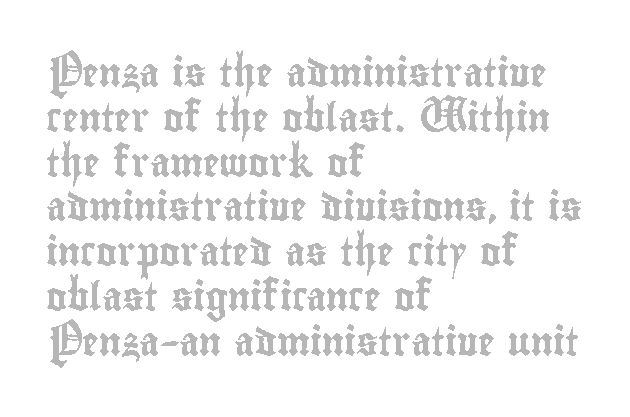
{"italic": "no", "width": "condensed", "x_height": "small", "monospaced": "no", "underline": "no", "align": "left", "line_spacing": "normal", "line_spacing_ratio": 1.6, "letter_spacing": "normal", "letter_spacing_em": 0.0, "glyph_px": 28}
